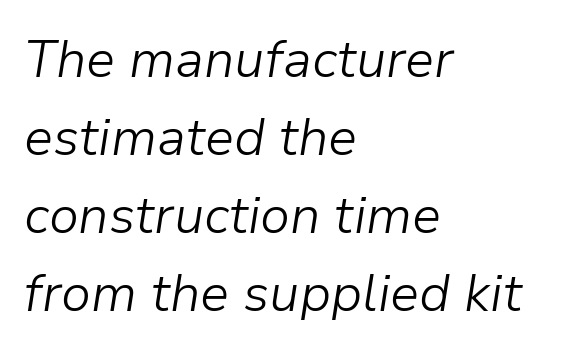
Q: Is the text bold? A: No.
Q: Is the text italic (slanted)? A: Yes, it leans right by about 9 degrees.
Q: Is the text underlined? A: No.
Q: How is the paragraph aligned? A: Left-aligned.
Q: Is the spacing between letters normal or unusually wide? A: Normal.
Q: Is the spacing between lines tight, normal or loose? A: Normal.
Q: Width (condensed, normal, or wide)? A: Normal.
Q: Stroke contrast? A: Low.
Q: x-height? A: Medium.
Q: Monospaced? A: No.
